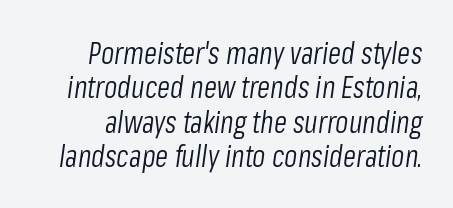
Q: Is the text bold? A: No.
Q: Is the text italic (slanted)? A: Yes, it leans right by about 8 degrees.
Q: Is the text underlined? A: No.
Q: Is the spacing between letters normal or unusually wide? A: Normal.
Q: Is the spacing between lines tight, normal or loose? A: Tight.
Q: Width (condensed, normal, or wide)? A: Condensed.
Q: Stroke contrast? A: Low.
Q: x-height? A: Medium.
Q: Monospaced? A: No.
